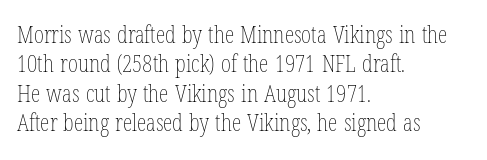
{"italic": "no", "bold": "no", "underline": "no", "align": "left", "line_spacing_ratio": 1.22, "letter_spacing": "normal", "letter_spacing_em": 0.0, "glyph_px": 24}
